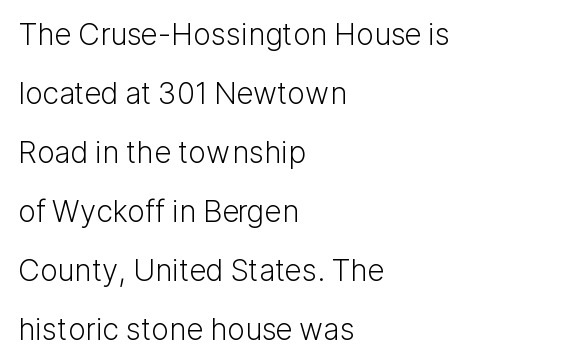
The image shows 30 px light sans-serif type, upright; set left-aligned, loose line spacing (1.97x), normal letter spacing, not underlined; low stroke contrast and a medium x-height.
